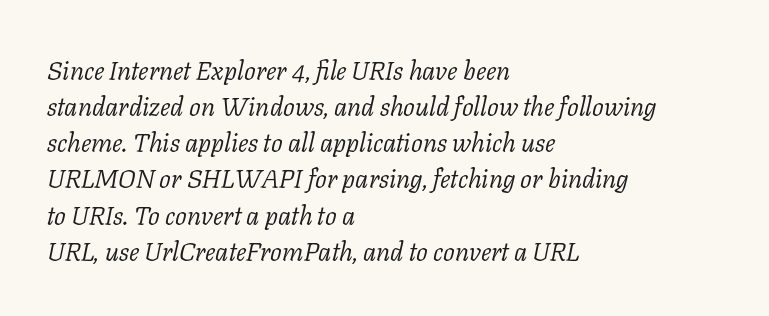
Q: Is the text bold? A: No.
Q: Is the text italic (slanted)? A: Yes, it leans right by about 11 degrees.
Q: Is the text underlined? A: No.
Q: How is the paragraph aligned? A: Left-aligned.
Q: Is the spacing between letters normal or unusually wide? A: Normal.
Q: Is the spacing between lines tight, normal or loose? A: Normal.
